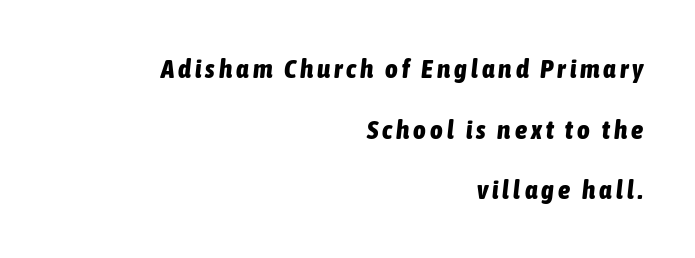
The image shows 27 px bold type, italic (leaning right); set right-aligned, loose line spacing (2.25x), not underlined.
